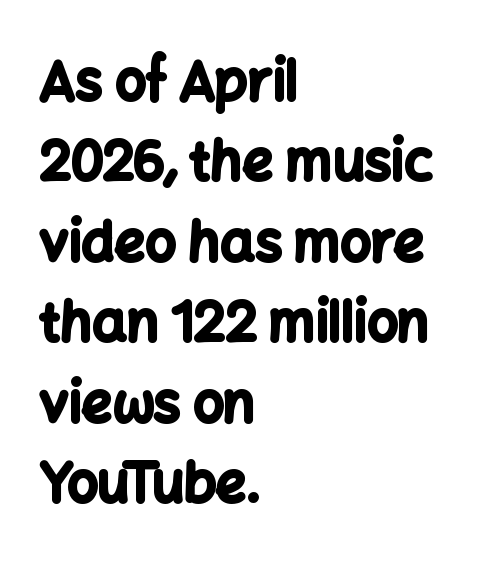
When letters stand straight like this, we call the style roman or upright. Classification — sans serif. The leading is moderate, giving the passage an even texture. Weight: bold.
